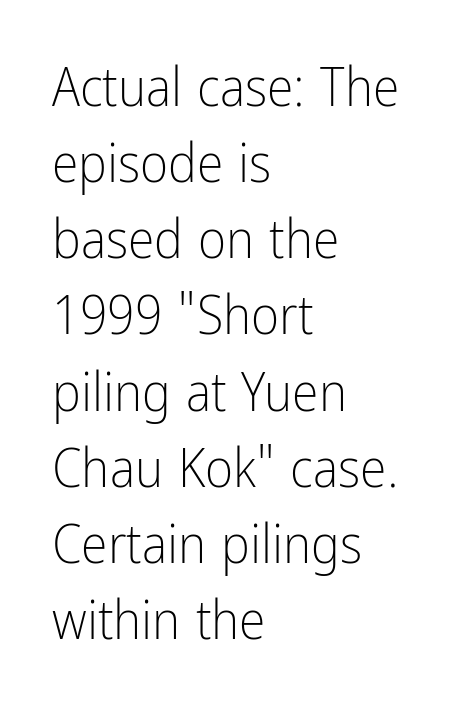
{"serif": "no", "italic": "no", "bold": "no", "weight": "light", "width": "condensed", "stroke_contrast": "low", "x_height": "medium", "monospaced": "no", "underline": "no", "align": "left", "line_spacing": "normal", "line_spacing_ratio": 1.41, "letter_spacing": "normal", "letter_spacing_em": 0.0, "glyph_px": 54}
